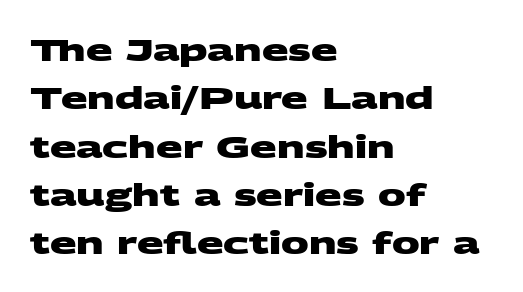
{"serif": "no", "bold": "yes", "weight": "heavy", "width": "wide", "stroke_contrast": "medium", "x_height": "large", "monospaced": "no", "underline": "no", "align": "left", "line_spacing": "normal", "line_spacing_ratio": 1.56, "letter_spacing": "normal", "letter_spacing_em": 0.0, "glyph_px": 31}
